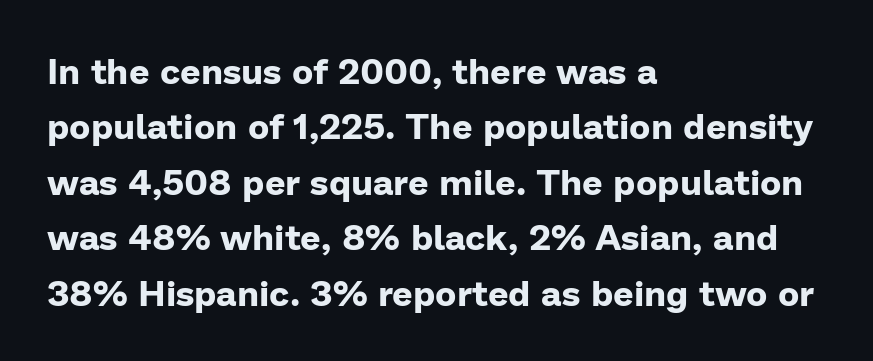
A typesetter would call this leading conventional body-copy spacing. Check under the words: just untouched page. This is sans-serif lettering, the kind often seen on screens and signage. The tracking reads as untouched default to a designer's eye. This sample has the flowing, uneven cadence of proportional lettering.
